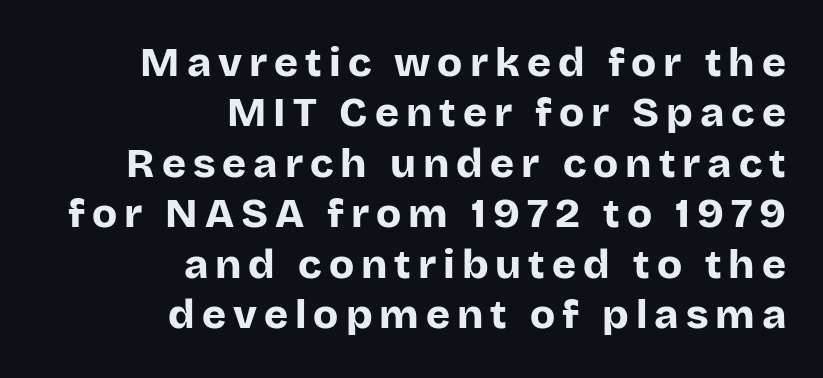
The paragraph has a hard right edge and a soft left edge. As a designer I'd log this as weight 700, bold. Letterform terminals end flat and unadorned throughout the passage. Proportional: the letters do not fall into vertical columns.
